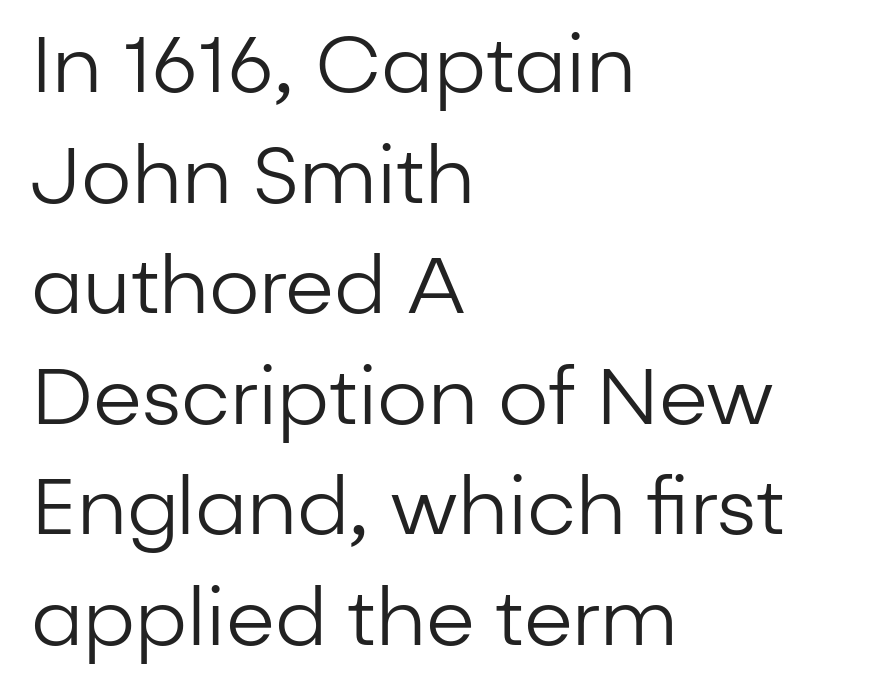
Q: Is the text bold? A: No.
Q: Is the text italic (slanted)? A: No, it is upright.
Q: Is the typeface a serif or a sans-serif typeface? A: Sans-serif.
Q: Is the text underlined? A: No.
Q: How is the paragraph aligned? A: Left-aligned.
Q: Is the spacing between letters normal or unusually wide? A: Normal.
Q: Is the spacing between lines tight, normal or loose? A: Normal.
Q: Width (condensed, normal, or wide)? A: Normal.
Q: Stroke contrast? A: Low.
Q: x-height? A: Medium.
Q: Monospaced? A: No.
